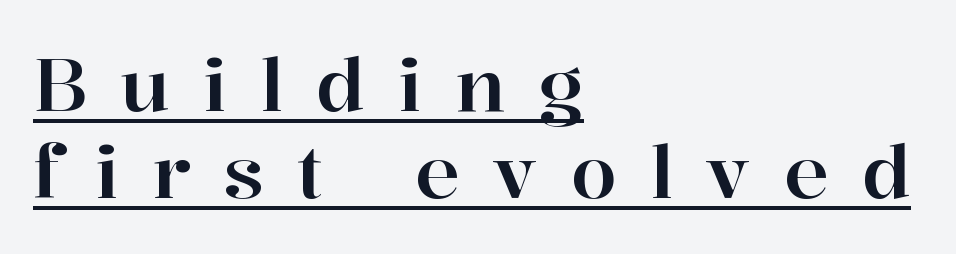
The image shows 74 px serif type, upright; set left-aligned, line spacing 1.17x, unusually wide letter spacing (+0.45 em), underlined; high stroke contrast and a medium x-height.
